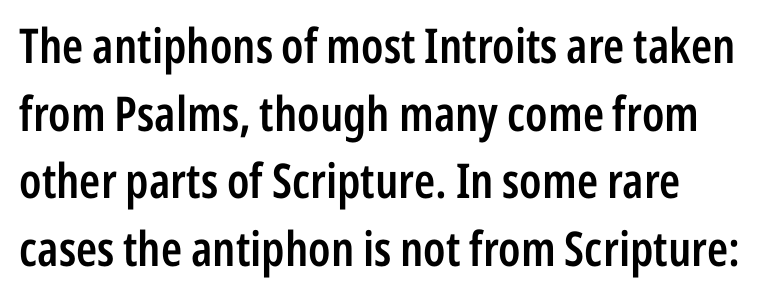
{"serif": "no", "italic": "no", "bold": "semi", "weight": "semibold", "width": "condensed", "stroke_contrast": "low", "x_height": "medium", "monospaced": "no", "underline": "no", "align": "left", "line_spacing": "normal", "line_spacing_ratio": 1.41, "letter_spacing": "normal", "letter_spacing_em": 0.0, "glyph_px": 48}
